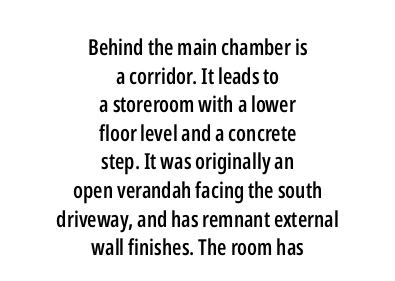
The image shows 22 px text type, upright; set centered, normal line spacing (1.3x), normal letter spacing, not underlined.
